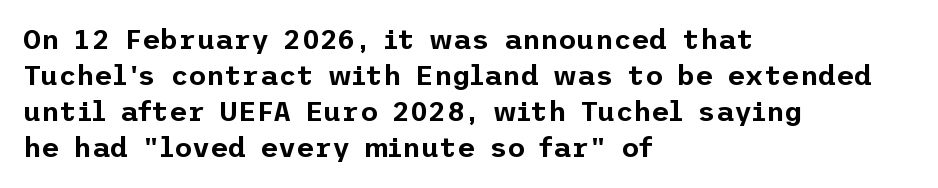
Is the letter spacing exaggerated? No — it looks like the ordinary default. Normally led — the rows are evenly, conventionally spaced. Compared with a centered layout, this one pins lines to the left instead. Underline: absent. Unlike italic type, these characters show no tilt at all.
